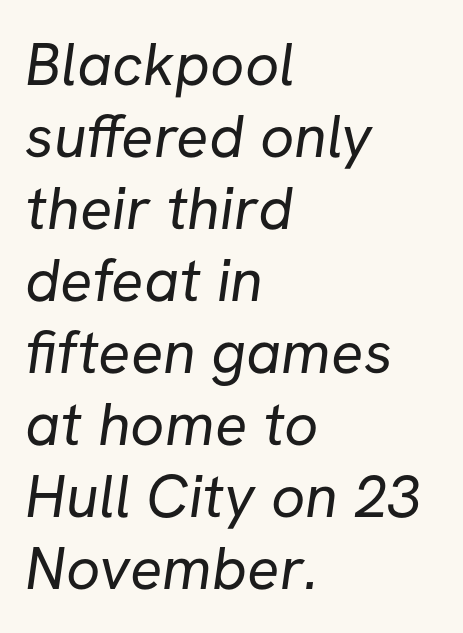
{"serif": "no", "bold": "no", "weight": "regular", "width": "normal", "stroke_contrast": "low", "x_height": "medium", "monospaced": "no", "underline": "no", "align": "left", "line_spacing_ratio": 1.2, "letter_spacing": "normal", "letter_spacing_em": 0.0, "glyph_px": 60}
